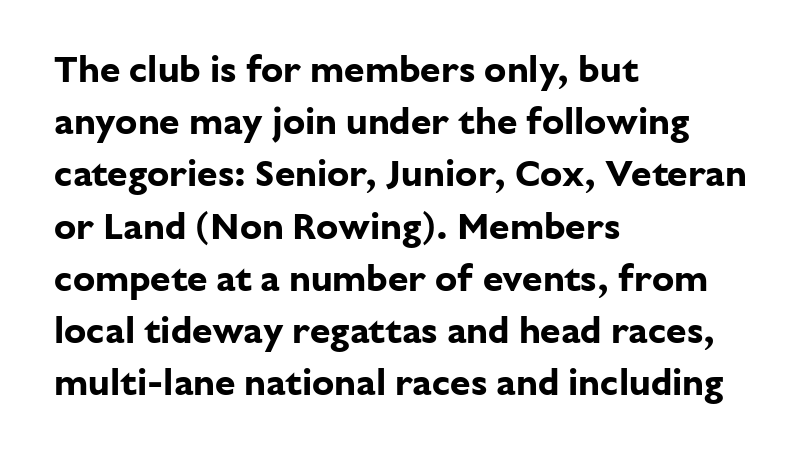
Q: Is the text bold? A: Yes.
Q: Is the text italic (slanted)? A: No, it is upright.
Q: Is the typeface a serif or a sans-serif typeface? A: Sans-serif.
Q: Is the text underlined? A: No.
Q: How is the paragraph aligned? A: Left-aligned.
Q: Is the spacing between letters normal or unusually wide? A: Normal.
Q: Is the spacing between lines tight, normal or loose? A: Normal.
Q: Width (condensed, normal, or wide)? A: Normal.
Q: Stroke contrast? A: Low.
Q: x-height? A: Medium.
Q: Monospaced? A: No.
